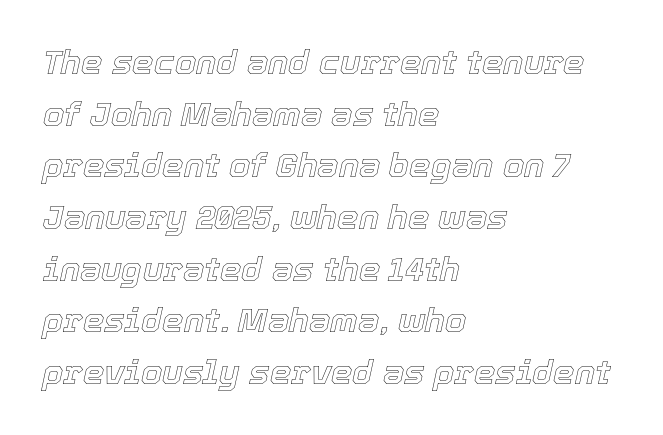
The axis of the letterforms is tilted away from vertical. The passage shown is typed in a proportional face where columns would drift. Students, note that the glyphs here touch the page at normal intervals. Underline: absent. Caption: multi-line text, flush left, ragged right.
